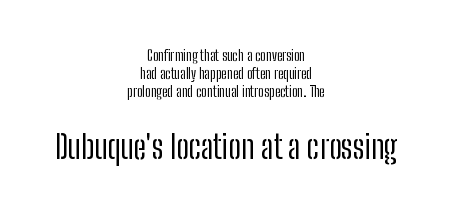
{"serif": "no", "italic": "no", "bold": "no", "weight": "regular", "width": "condensed", "stroke_contrast": "low", "x_height": "medium", "monospaced": "no", "underline": "no", "align": "center", "line_spacing": "normal", "line_spacing_ratio": 1.3, "letter_spacing": "normal", "letter_spacing_em": 0.0, "larger_block": "second", "size_ratio": 2.29, "glyph_px": 32}
